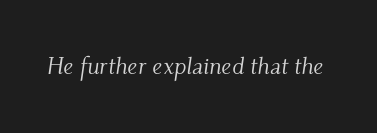
It's the slanting kind of type. Only glyphs here, with clear space below each row. No chunkiness to these letters — they're not bold. What stands out about the letter spacing? Nothing — it is the standard amount.
